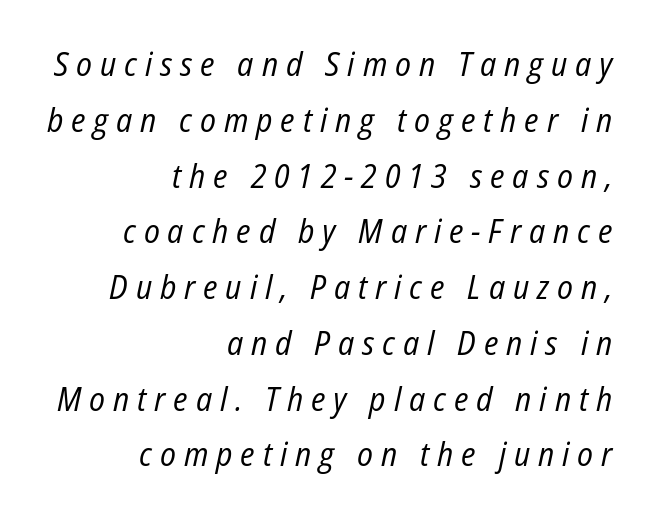
{"italic": "yes", "lean": "right", "slant_degrees": 12, "bold": "no", "weight": "regular", "width": "condensed", "stroke_contrast": "low", "x_height": "medium", "monospaced": "no", "underline": "no", "align": "right", "line_spacing": "normal", "line_spacing_ratio": 1.69, "letter_spacing": "wide", "letter_spacing_em": 0.24, "glyph_px": 33}
